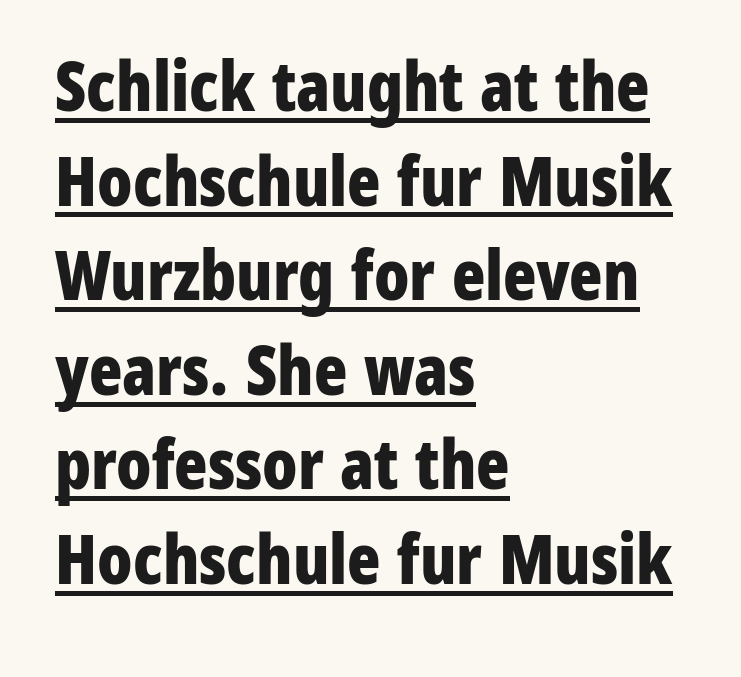
Every letter is thick-stroked: bold, no question. Normally led — the rows are evenly, conventionally spaced. The face used here is proportionally spaced, like ordinary book or web type. Designer's note — italics off, roman on.
